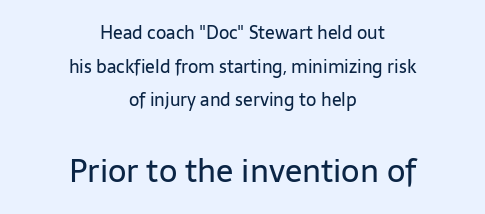
{"serif": "no", "italic": "no", "bold": "no", "weight": "regular", "width": "normal", "stroke_contrast": "low", "x_height": "medium", "monospaced": "no", "underline": "no", "align": "center", "line_spacing_ratio": 1.87, "letter_spacing": "normal", "letter_spacing_em": 0.0, "larger_block": "second", "size_ratio": 1.78, "glyph_px": 32}
